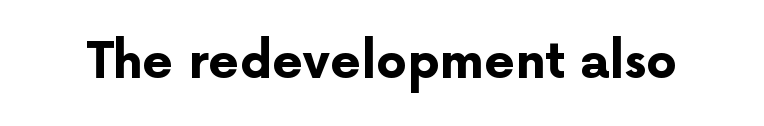
Caption: bold face, heavy strokes. The space beneath each line is pristine and unruled. The letters advance in unequal steps, a hallmark of proportional type. You can tell from the bare stems that sans-serif type was used. If you drew a line through each stem, it would be perfectly vertical.
